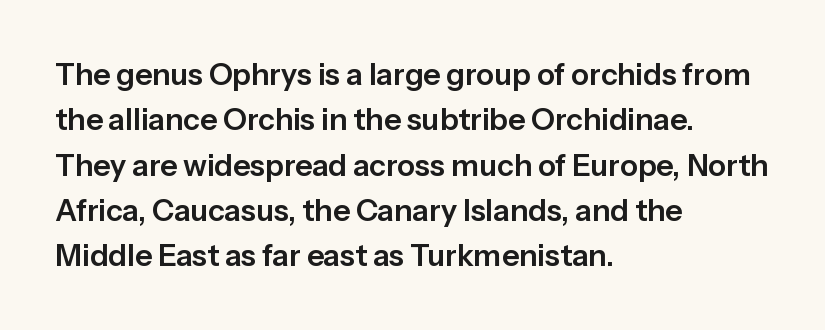
Q: Is the text italic (slanted)? A: No, it is upright.
Q: Is the typeface a serif or a sans-serif typeface? A: Sans-serif.
Q: Is the text underlined? A: No.
Q: How is the paragraph aligned? A: Left-aligned.
Q: Is the spacing between letters normal or unusually wide? A: Normal.
Q: Is the spacing between lines tight, normal or loose? A: Normal.
Q: Width (condensed, normal, or wide)? A: Normal.
Q: Stroke contrast? A: Low.
Q: x-height? A: Medium.
Q: Monospaced? A: No.
